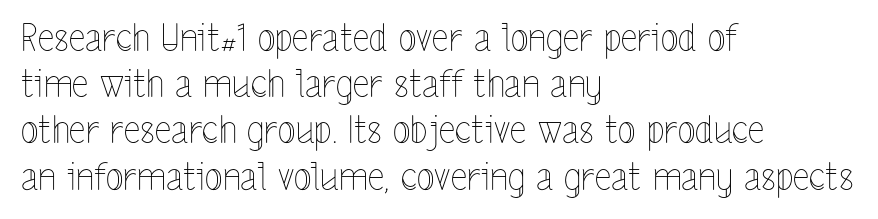
The image shows 37 px thin, condensed type, upright; set left-aligned, normal line spacing (1.25x), normal letter spacing, not underlined; a medium x-height.
